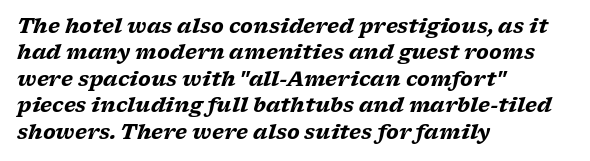
{"italic": "yes", "lean": "right", "slant_degrees": 17, "bold": "yes", "underline": "no", "align": "left", "line_spacing": "normal", "line_spacing_ratio": 1.32, "letter_spacing": "normal", "letter_spacing_em": 0.0, "glyph_px": 20}
